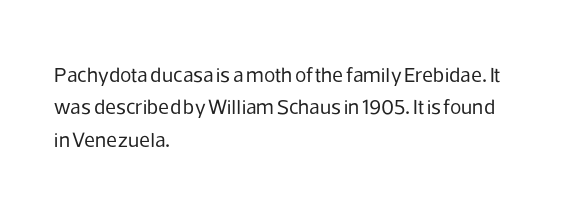
{"italic": "no", "bold": "no", "underline": "no", "align": "left", "line_spacing": "normal", "line_spacing_ratio": 1.54, "letter_spacing": "normal", "letter_spacing_em": 0.0, "glyph_px": 21}
